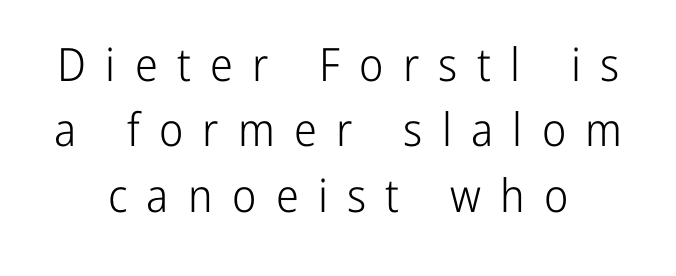
No chunkiness to these letters — they're not bold. Ordinary non-slanted type is in use. Think of a printed novel: that variable character pitch is what you see here. The letters carry no serifs — their stems end cleanly without finishing strokes.
